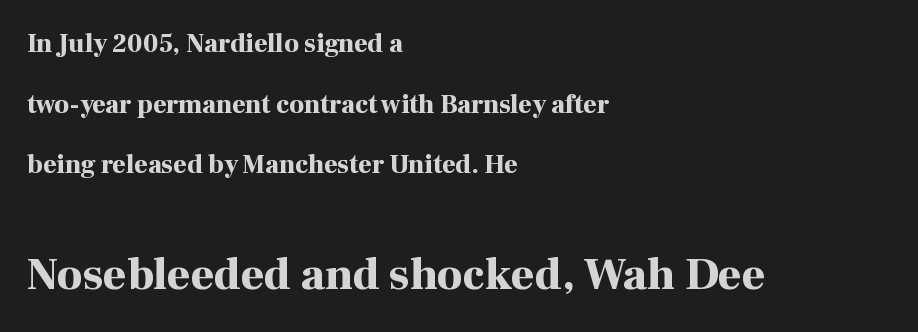
{"serif": "yes", "italic": "no", "bold": "yes", "weight": "bold", "width": "normal", "stroke_contrast": "high", "x_height": "medium", "monospaced": "no", "underline": "no", "align": "left", "line_spacing": "loose", "line_spacing_ratio": 2.33, "letter_spacing": "normal", "letter_spacing_em": 0.0, "larger_block": "second", "size_ratio": 1.73, "glyph_px": 45}
